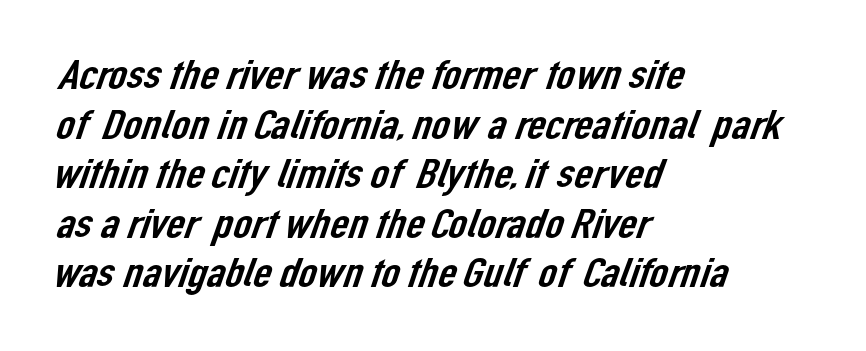
The image shows 41 px sans-serif type; set left-aligned, line spacing 1.21x, normal letter spacing, not underlined; low stroke contrast and a medium x-height.
